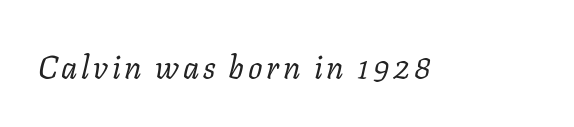
This sample uses a serif face. Descenders are the only things crossing below the line. A typesetter would call this proportional, since set widths differ per character. The passage shown is not bold in any degree.
